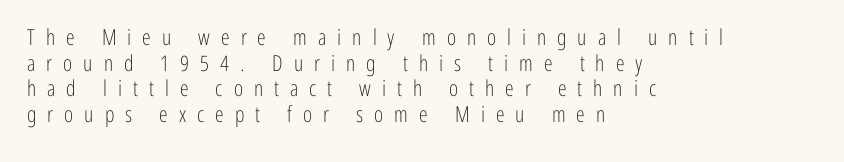
The image shows 22 px text type, upright; set left-aligned, line spacing 1.17x, unusually wide letter spacing (+0.5 em), not underlined.
